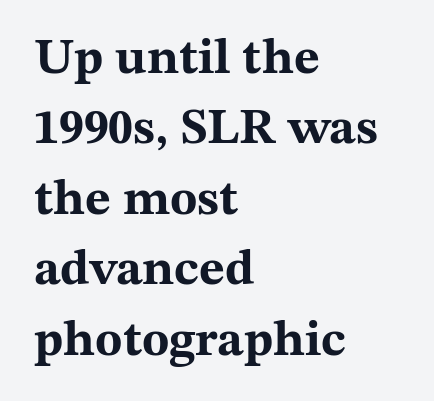
The image shows 50 px bold, wide serif type, upright; set left-aligned, normal line spacing (1.41x), normal letter spacing, not underlined; medium stroke contrast and a medium x-height.
